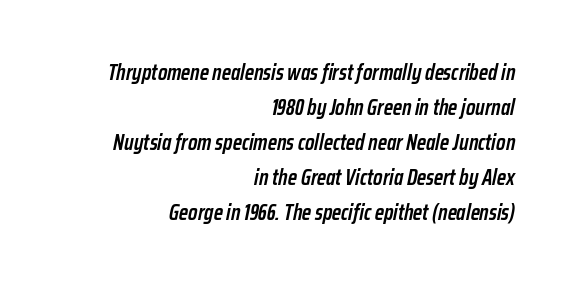
Q: Is the text bold? A: Semi-bold.
Q: Is the text italic (slanted)? A: Yes, it leans right by about 12 degrees.
Q: Is the text underlined? A: No.
Q: How is the paragraph aligned? A: Right-aligned.
Q: Is the spacing between letters normal or unusually wide? A: Normal.
Q: Is the spacing between lines tight, normal or loose? A: Normal.
